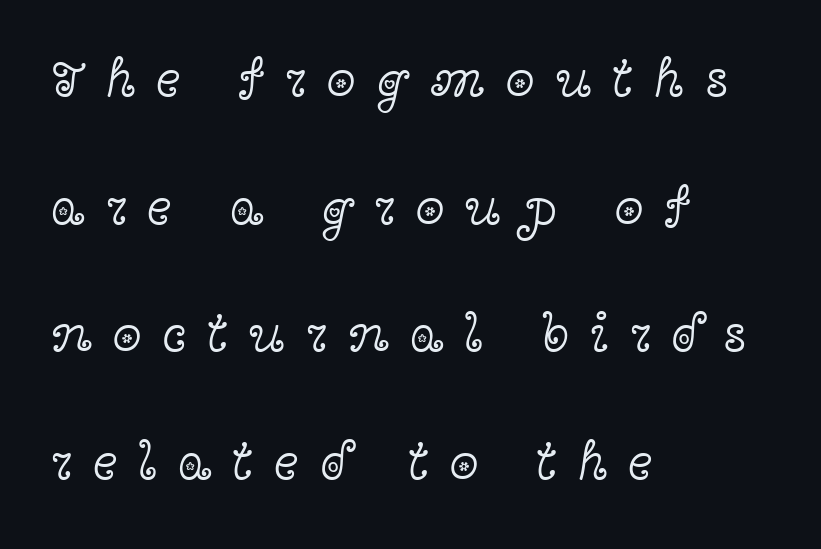
Q: Is the text bold? A: No.
Q: Is the text italic (slanted)? A: Yes.
Q: Is the typeface a serif or a sans-serif typeface? A: Serif.
Q: Is the text underlined? A: No.
Q: How is the paragraph aligned? A: Left-aligned.
Q: Is the spacing between letters normal or unusually wide? A: Unusually wide.
Q: Is the spacing between lines tight, normal or loose? A: Loose.
Q: Width (condensed, normal, or wide)? A: Wide.
Q: x-height? A: Medium.
Q: Monospaced? A: No.
